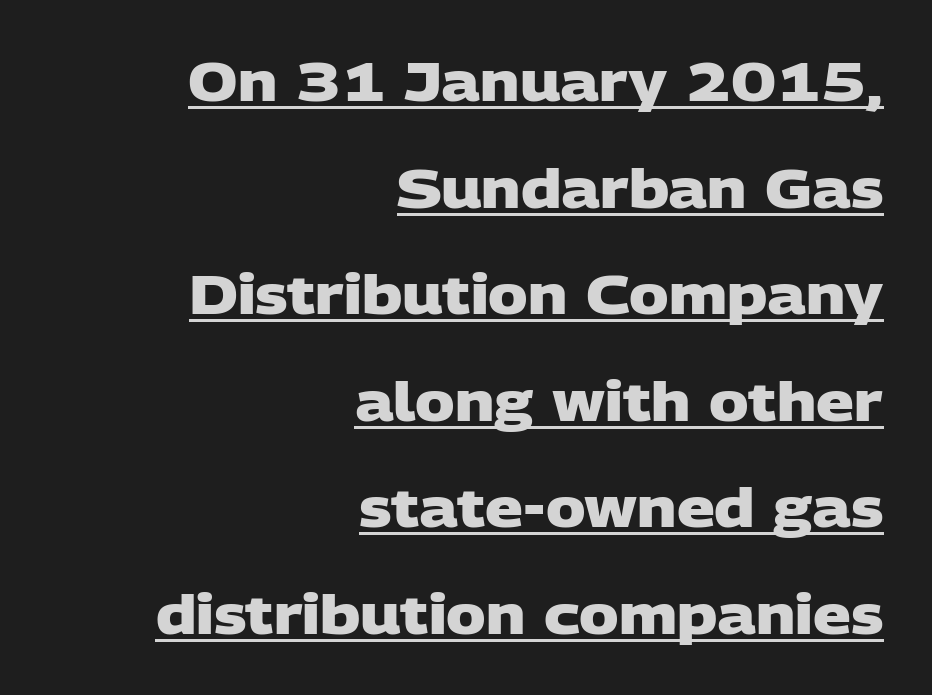
The image shows 53 px heavy, wide sans-serif type; set right-aligned, loose line spacing (2.01x), normal letter spacing, underlined; low stroke contrast and a large x-height.
